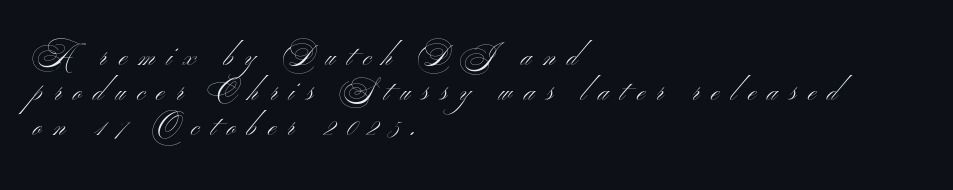
{"bold": "no", "underline": "no", "align": "left", "line_spacing": "normal", "line_spacing_ratio": 1.29, "letter_spacing": "wide", "letter_spacing_em": 0.44, "glyph_px": 27}
